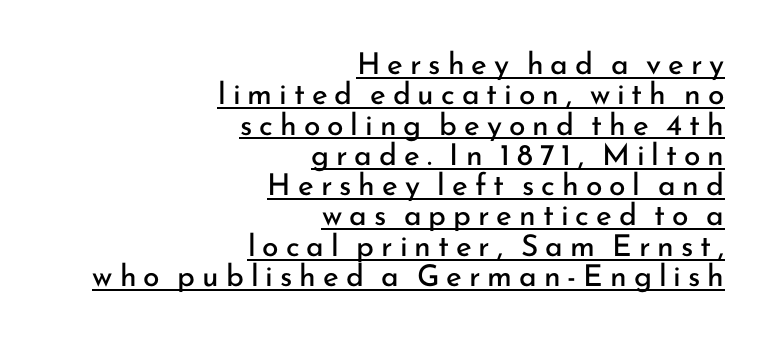
{"serif": "no", "italic": "no", "bold": "no", "weight": "regular", "width": "normal", "stroke_contrast": "low", "x_height": "small", "monospaced": "no", "underline": "yes", "align": "right", "line_spacing": "tight", "line_spacing_ratio": 1.01, "letter_spacing": "wide", "letter_spacing_em": 0.23, "glyph_px": 30}
